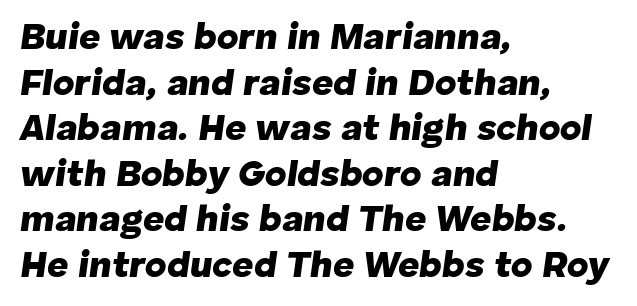
{"italic": "yes", "lean": "right", "slant_degrees": 8, "bold": "yes", "weight": "heavy", "width": "normal", "stroke_contrast": "low", "x_height": "medium", "monospaced": "no", "underline": "no", "align": "left", "line_spacing_ratio": 1.23, "letter_spacing": "normal", "letter_spacing_em": 0.0, "glyph_px": 37}
